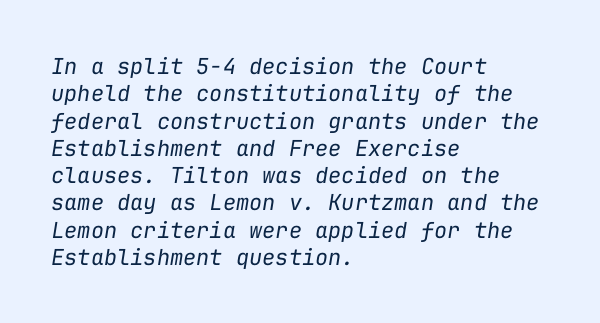
The image shows 22 px text type, italic (leaning right); set left-aligned, line spacing 1.24x, normal letter spacing, not underlined.
